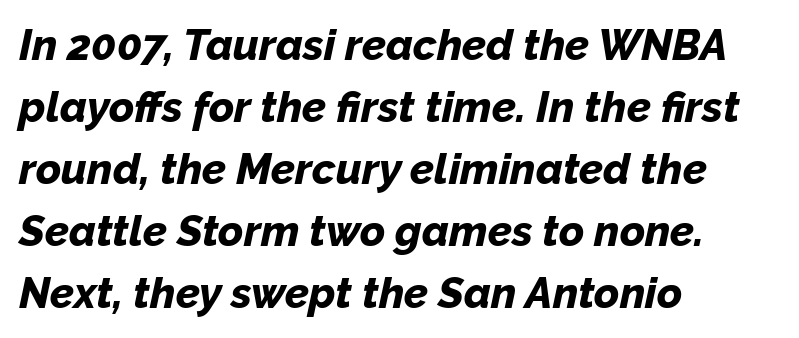
{"italic": "yes", "lean": "right", "slant_degrees": 12, "bold": "yes", "weight": "bold", "width": "normal", "stroke_contrast": "low", "x_height": "medium", "monospaced": "no", "underline": "no", "align": "left", "line_spacing": "normal", "line_spacing_ratio": 1.44, "letter_spacing": "normal", "letter_spacing_em": 0.0, "glyph_px": 43}
